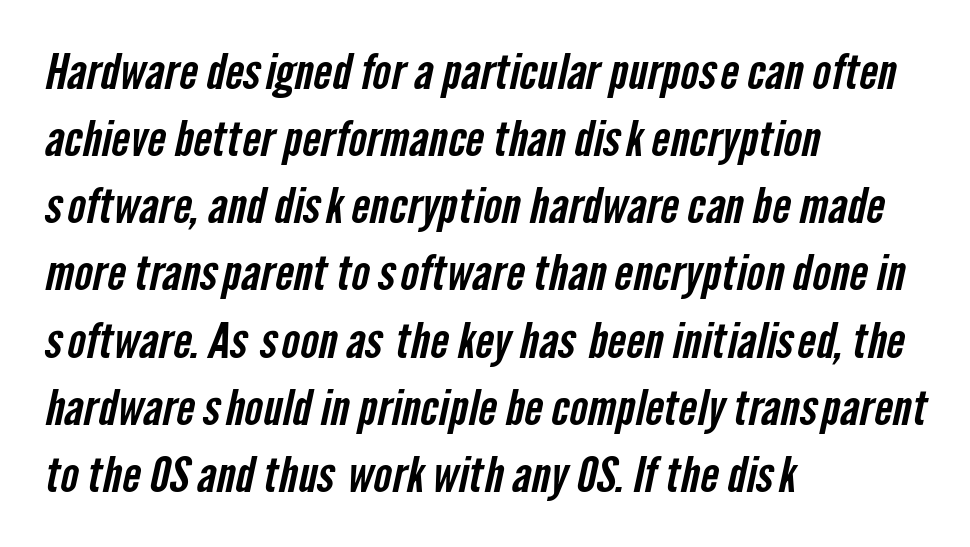
Which margin do the lines hug? The left one — the right edge is uneven. The tracking reads as untouched default to a designer's eye. Compared with typical paragraphs, the rows here are spaced about the same. Each letter's strokes conclude bluntly, with no projecting serifs. The gap between lines stays unmarked.
